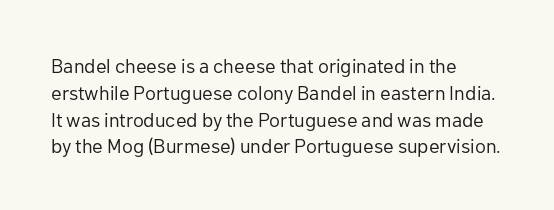
{"italic": "no", "bold": "no", "underline": "no", "align": "left", "line_spacing": "normal", "line_spacing_ratio": 1.34, "letter_spacing": "normal", "letter_spacing_em": 0.0, "glyph_px": 20}
